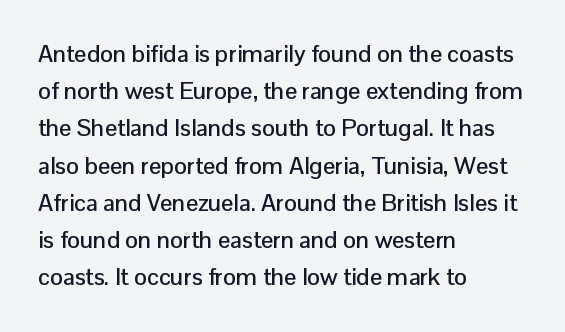
Interline gaps are of average width in this sample. The letters stand upright; this is a roman face. The face used here is rendered with its standard letterfit. Leftover space on each line is placed entirely after the last word. Beneath every word, the page is bare.
